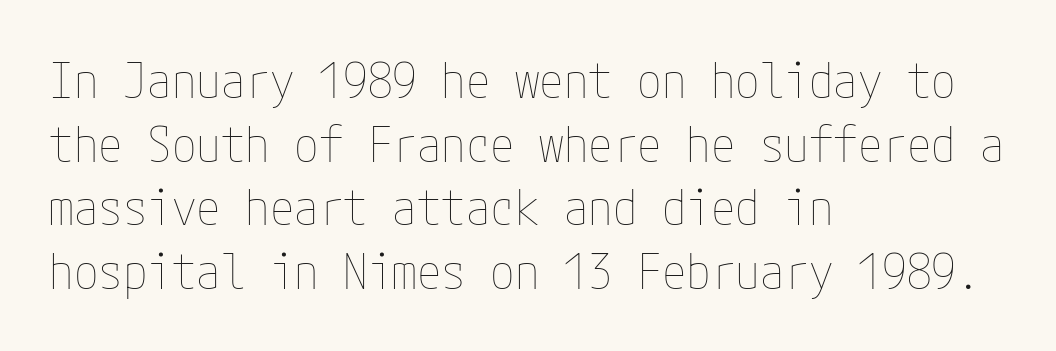
Caption: standard tracking, unaltered. Interline gaps are of average width in this sample. The axis of the letterforms is exactly vertical. Which margin do the lines hug? The left one — the right edge is uneven. Each stroke keeps to a modest, everyday thickness or less. Has an underline been added? It has not.
